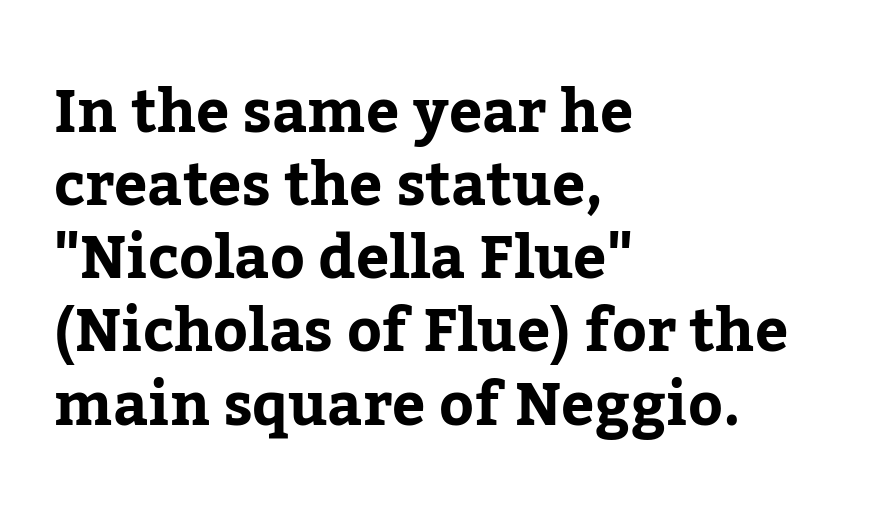
Posture: vertical. Do the characters align in a grid? No, the font is proportional. Check under the words: just untouched page. The passage shown is typeset with a serif family. Does extra space separate the letters? No, they use regular spacing.
